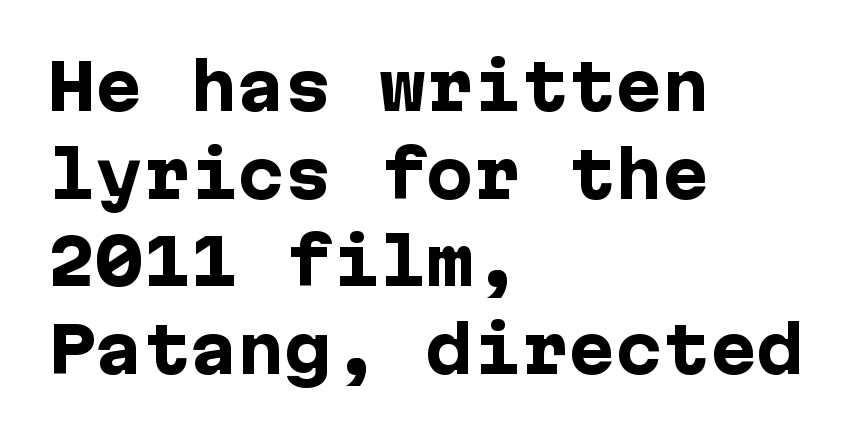
{"serif": "no", "italic": "no", "bold": "yes", "weight": "heavy", "width": "normal", "stroke_contrast": "low", "x_height": "medium", "underline": "no", "align": "left", "line_spacing": "normal", "line_spacing_ratio": 1.39, "letter_spacing": "normal", "letter_spacing_em": 0.0, "glyph_px": 63}
